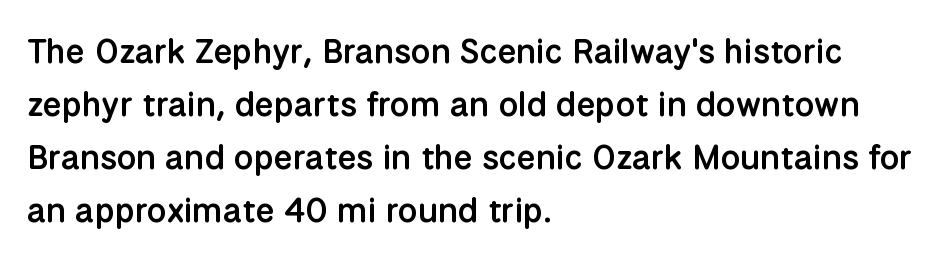
{"serif": "no", "italic": "no", "bold": "semi", "weight": "semibold", "width": "normal", "stroke_contrast": "low", "x_height": "medium", "monospaced": "no", "underline": "no", "align": "left", "line_spacing": "normal", "line_spacing_ratio": 1.56, "letter_spacing": "normal", "letter_spacing_em": 0.0, "glyph_px": 34}
